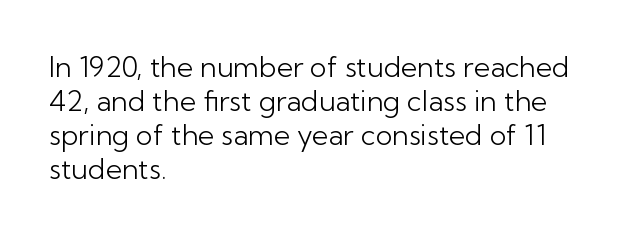
Bold? No — there's no thickening of the strokes. Proportional: the letters do not fall into vertical columns. Quick note: underline off. Nothing unusual about the tracking: characters are spaced as the font intends. Nope, not italic — everything's standing straight.
